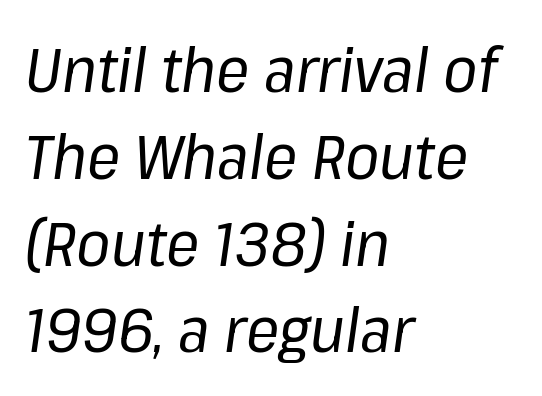
{"italic": "yes", "lean": "right", "slant_degrees": 8, "bold": "no", "weight": "regular", "width": "normal", "stroke_contrast": "low", "x_height": "medium", "monospaced": "no", "underline": "no", "align": "left", "line_spacing": "normal", "line_spacing_ratio": 1.4, "letter_spacing": "normal", "letter_spacing_em": 0.0, "glyph_px": 62}
